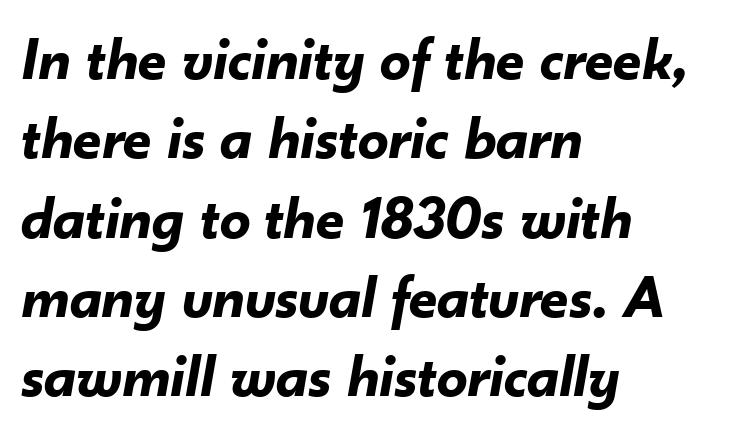
Q: Is the text bold? A: Yes.
Q: Is the text italic (slanted)? A: Yes, it leans right by about 10 degrees.
Q: Is the text underlined? A: No.
Q: How is the paragraph aligned? A: Left-aligned.
Q: Is the spacing between letters normal or unusually wide? A: Normal.
Q: Is the spacing between lines tight, normal or loose? A: Normal.
Q: Width (condensed, normal, or wide)? A: Normal.
Q: Stroke contrast? A: Low.
Q: x-height? A: Small.
Q: Monospaced? A: No.
